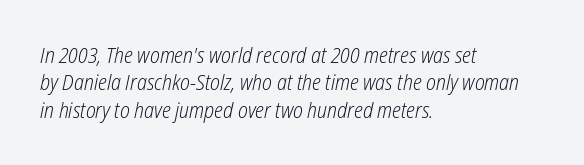
Stem width sits at or under what a default text font uses. The zone under the glyphs is completely vacant. The lines in this sample share a left origin and differ only in where they stop. Posture: slanted. Horizontal bands of white between lines are of average thickness.
